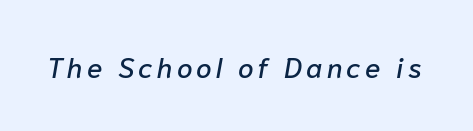
Note the varied advance widths — an 'i' is clearly narrower than an 'm'. The glyphs look as if they've been sheared to an angle. Bare-footed words on every line.
